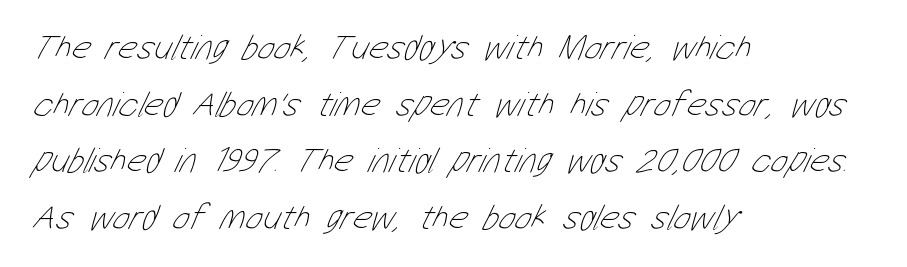
{"bold": "no", "weight": "thin", "width": "condensed", "stroke_contrast": "low", "x_height": "medium", "monospaced": "no", "underline": "no", "align": "left", "line_spacing": "normal", "line_spacing_ratio": 1.57, "letter_spacing": "normal", "letter_spacing_em": 0.0, "glyph_px": 36}
